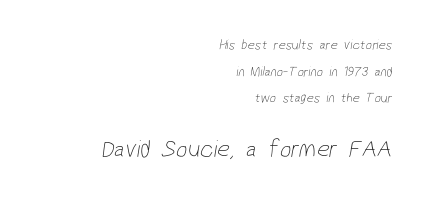
Type without underlining. Whoever set this chose breathing room over compactness in the vertical rhythm. Short note: letters normally spaced. Layout note: lines flush right.
